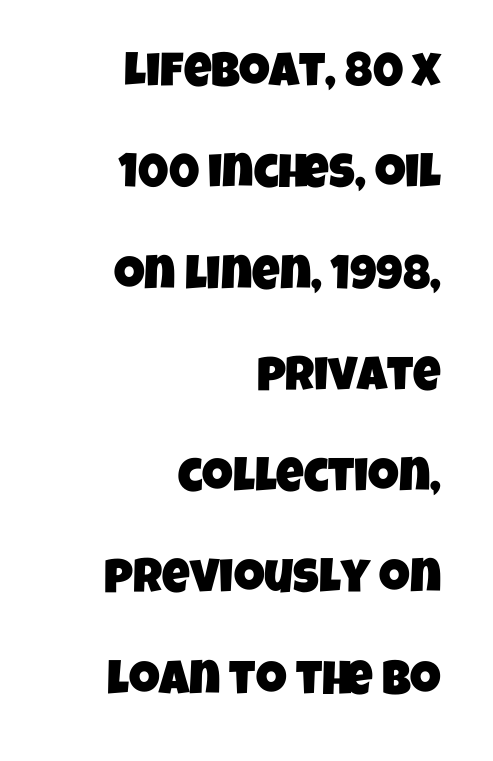
{"serif": "no", "width": "condensed", "stroke_contrast": "low", "x_height": "large", "monospaced": "no", "underline": "no", "align": "right", "line_spacing": "loose", "line_spacing_ratio": 2.11, "letter_spacing": "normal", "letter_spacing_em": 0.0, "glyph_px": 48}
